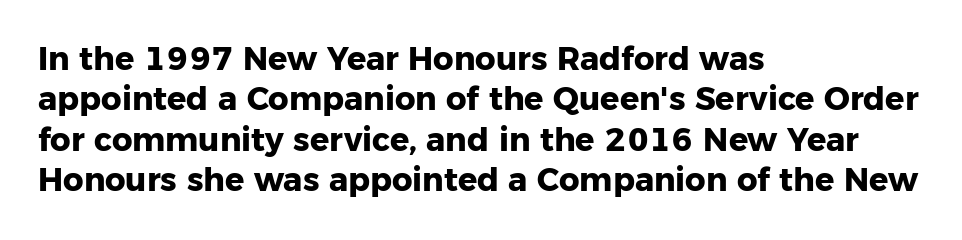
Q: Is the text bold? A: Yes.
Q: Is the text italic (slanted)? A: No, it is upright.
Q: Is the typeface a serif or a sans-serif typeface? A: Sans-serif.
Q: Is the text underlined? A: No.
Q: How is the paragraph aligned? A: Left-aligned.
Q: Is the spacing between letters normal or unusually wide? A: Normal.
Q: Is the spacing between lines tight, normal or loose? A: Normal.
Q: Width (condensed, normal, or wide)? A: Normal.
Q: Stroke contrast? A: Low.
Q: x-height? A: Medium.
Q: Monospaced? A: No.
